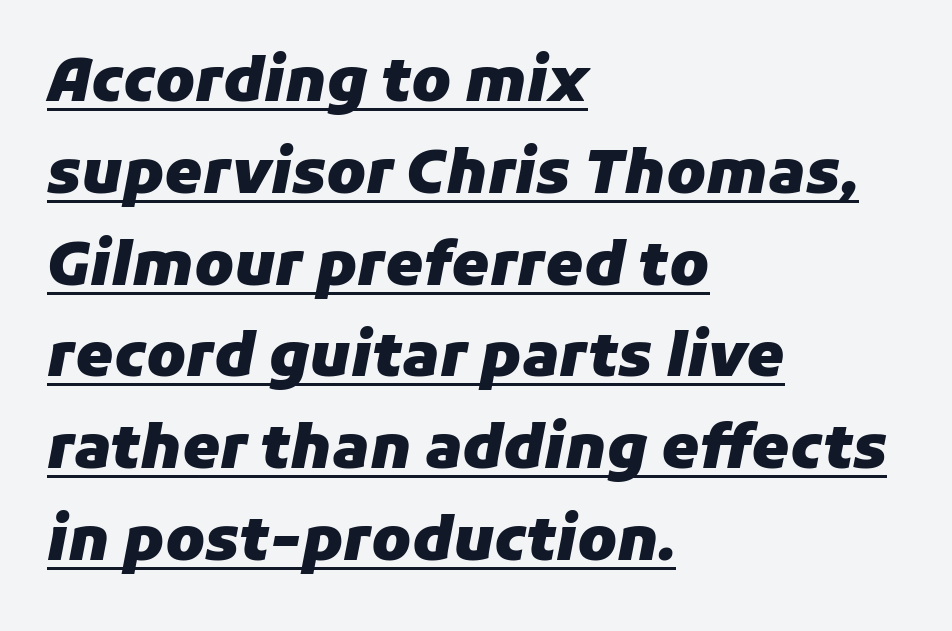
Q: Is the text bold? A: Yes.
Q: Is the text italic (slanted)? A: Yes, it leans right by about 11 degrees.
Q: Is the text underlined? A: Yes.
Q: How is the paragraph aligned? A: Left-aligned.
Q: Is the spacing between letters normal or unusually wide? A: Normal.
Q: Is the spacing between lines tight, normal or loose? A: Normal.
Q: Width (condensed, normal, or wide)? A: Normal.
Q: Stroke contrast? A: Low.
Q: x-height? A: Medium.
Q: Monospaced? A: No.
